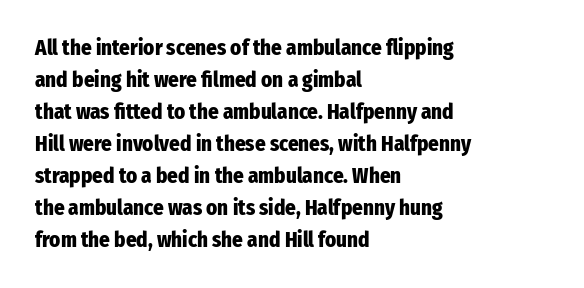
Q: Is the text bold? A: Yes.
Q: Is the text italic (slanted)? A: No, it is upright.
Q: Is the text underlined? A: No.
Q: How is the paragraph aligned? A: Left-aligned.
Q: Is the spacing between letters normal or unusually wide? A: Normal.
Q: Is the spacing between lines tight, normal or loose? A: Normal.
